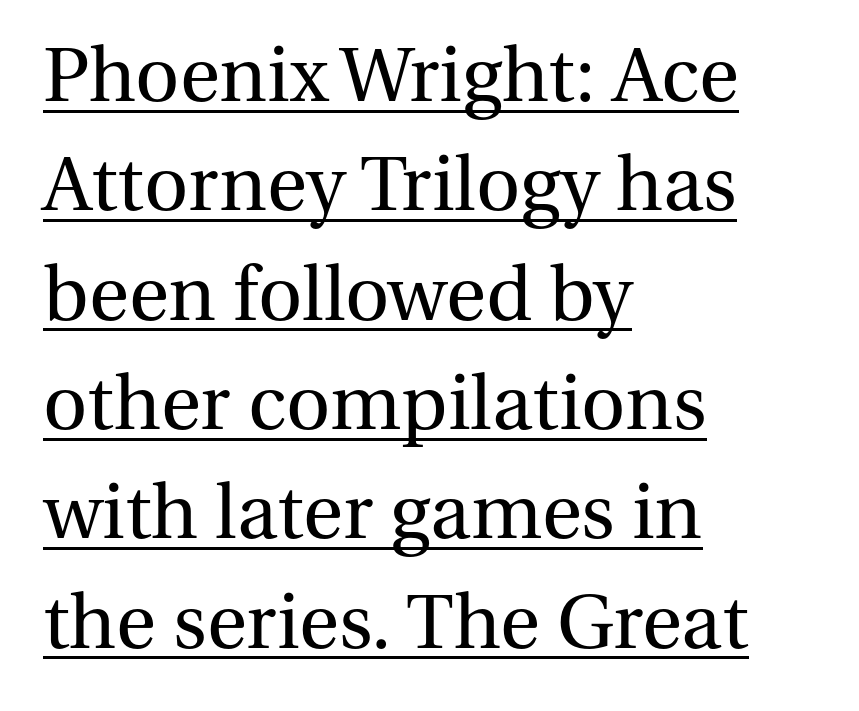
Q: Is the text bold? A: No.
Q: Is the text italic (slanted)? A: No, it is upright.
Q: Is the typeface a serif or a sans-serif typeface? A: Serif.
Q: Is the text underlined? A: Yes.
Q: How is the paragraph aligned? A: Left-aligned.
Q: Is the spacing between letters normal or unusually wide? A: Normal.
Q: Is the spacing between lines tight, normal or loose? A: Normal.
Q: Width (condensed, normal, or wide)? A: Normal.
Q: Stroke contrast? A: Medium.
Q: x-height? A: Medium.
Q: Monospaced? A: No.
